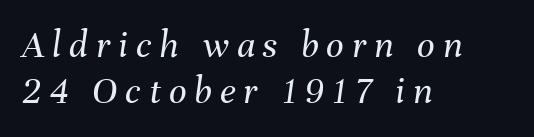
Q: Is the text bold? A: No.
Q: Is the text italic (slanted)? A: Yes, it leans right by about 8 degrees.
Q: Is the text underlined? A: No.
Q: How is the paragraph aligned? A: Left-aligned.
Q: Is the spacing between letters normal or unusually wide? A: Unusually wide.
Q: Width (condensed, normal, or wide)? A: Normal.
Q: Stroke contrast? A: Medium.
Q: x-height? A: Medium.
Q: Monospaced? A: No.
